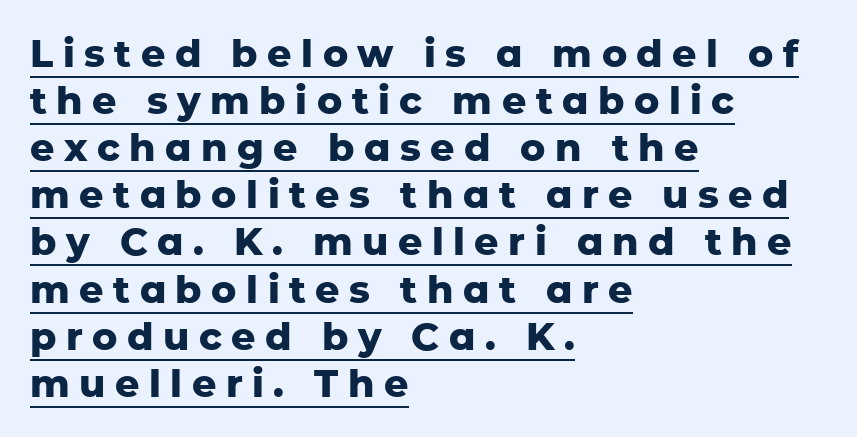
Q: Is the text bold? A: Yes.
Q: Is the text italic (slanted)? A: No, it is upright.
Q: Is the typeface a serif or a sans-serif typeface? A: Sans-serif.
Q: Is the text underlined? A: Yes.
Q: How is the paragraph aligned? A: Left-aligned.
Q: Is the spacing between letters normal or unusually wide? A: Unusually wide.
Q: Width (condensed, normal, or wide)? A: Normal.
Q: Stroke contrast? A: Low.
Q: x-height? A: Medium.
Q: Monospaced? A: No.
